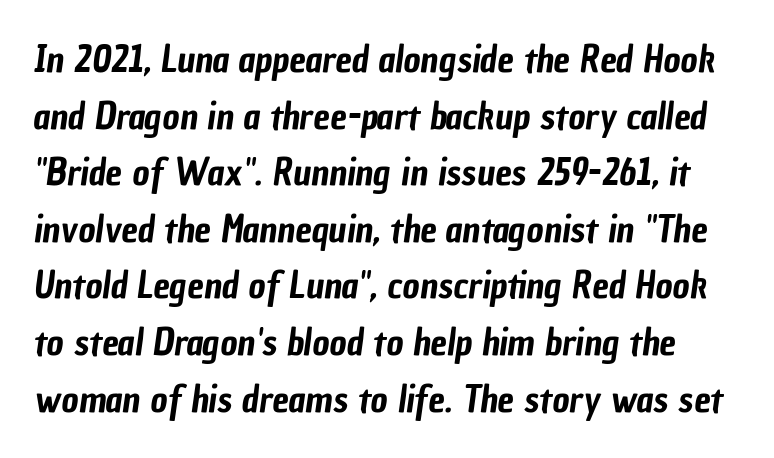
The image shows 37 px condensed sans-serif type; set normal line spacing (1.53x), normal letter spacing, not underlined; low stroke contrast and a medium x-height.
